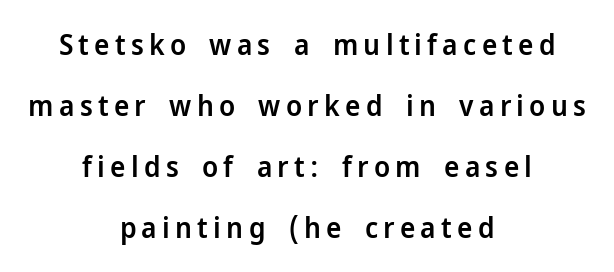
{"serif": "no", "italic": "no", "bold": "semi", "weight": "semibold", "width": "normal", "stroke_contrast": "low", "x_height": "medium", "monospaced": "no", "underline": "no", "align": "center", "line_spacing": "loose", "line_spacing_ratio": 2.1, "glyph_px": 29}
